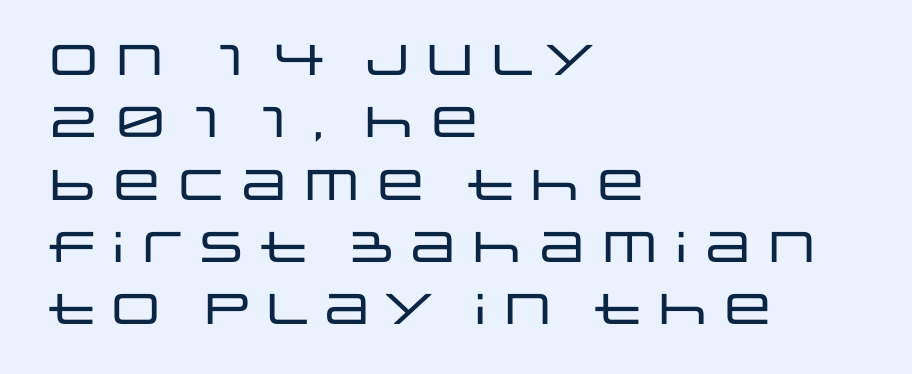
Q: Is the text italic (slanted)? A: No, it is upright.
Q: Is the typeface a serif or a sans-serif typeface? A: Sans-serif.
Q: Is the text underlined? A: No.
Q: How is the paragraph aligned? A: Left-aligned.
Q: Is the spacing between letters normal or unusually wide? A: Normal.
Q: Is the spacing between lines tight, normal or loose? A: Normal.
Q: Width (condensed, normal, or wide)? A: Wide.
Q: Stroke contrast? A: Low.
Q: x-height? A: Large.
Q: Monospaced? A: No.
